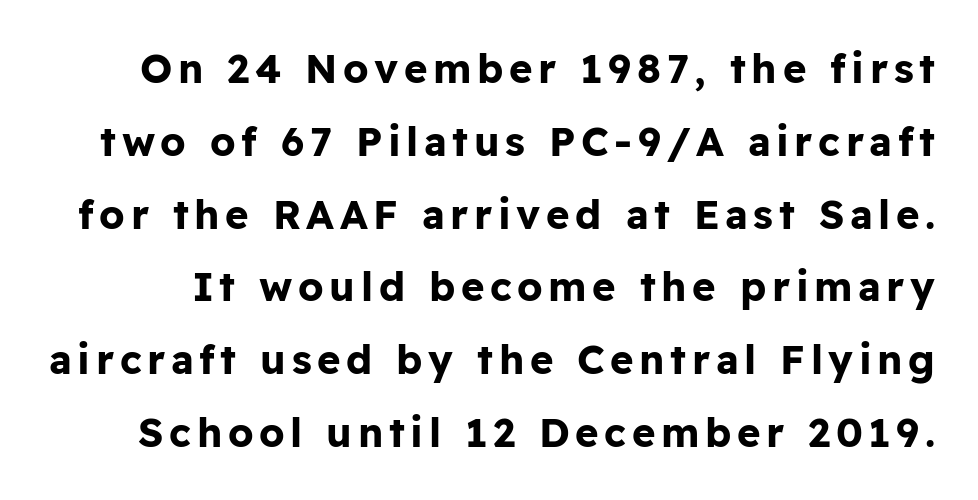
Q: Is the text bold? A: Yes.
Q: Is the text italic (slanted)? A: No, it is upright.
Q: Is the typeface a serif or a sans-serif typeface? A: Sans-serif.
Q: Is the text underlined? A: No.
Q: Width (condensed, normal, or wide)? A: Normal.
Q: Stroke contrast? A: Low.
Q: x-height? A: Medium.
Q: Monospaced? A: No.
